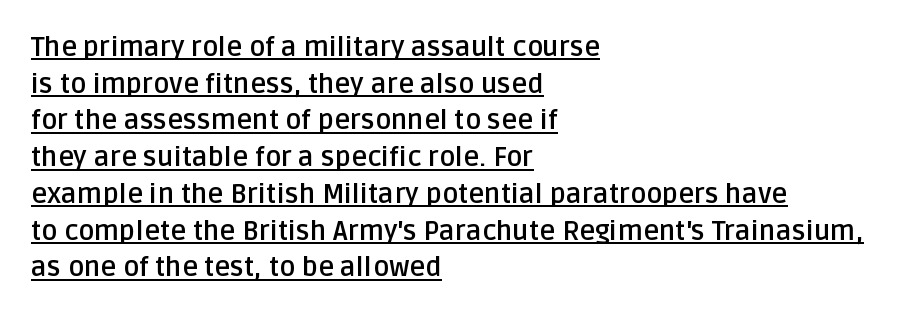
Does a line run under the words? Yes, clearly. Set as a true bold cut, around the 700 mark. The space between consecutive lines is moderate. The letters stand straight up with perfectly vertical stems. Every row of glyphs begins at an identical x-position on the left.
